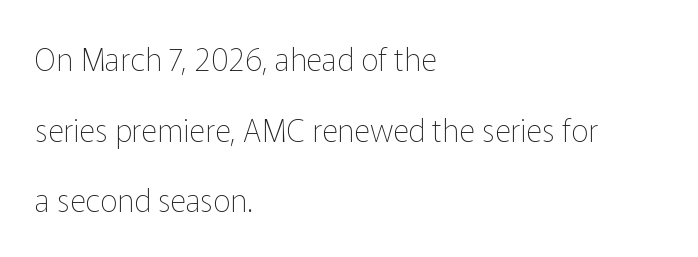
The line texture is even and compact thanks to regular tracking. If you measured baseline to baseline, you'd find a long distance. Note: no serifs on the glyphs. Horizontal alignment here is leftward, the default for most running prose. Stems and bowls with no extra thickness — not bold. The specimen reads as upright at a glance.
